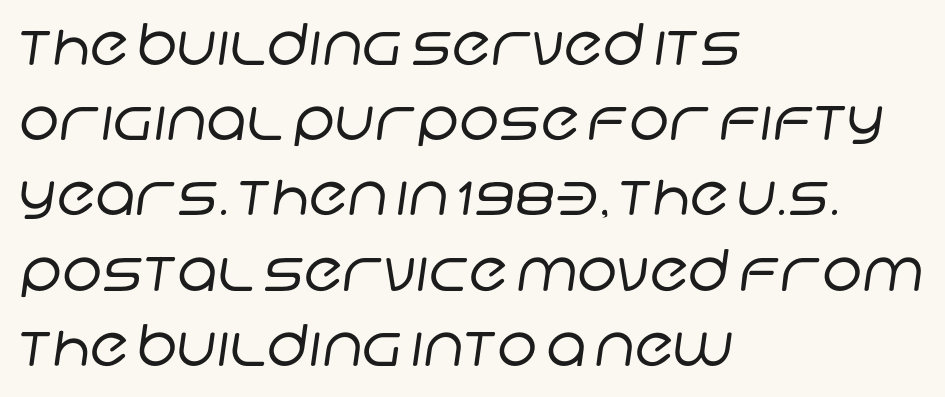
Think of a printed novel: that variable character pitch is what you see here. Letterform terminals end flat and unadorned throughout the passage. The specimen omits any rule beneath the text block's lines. This rendering uses left alignment, leaving the right contour irregular. There is no visible air inserted between adjacent glyphs.
